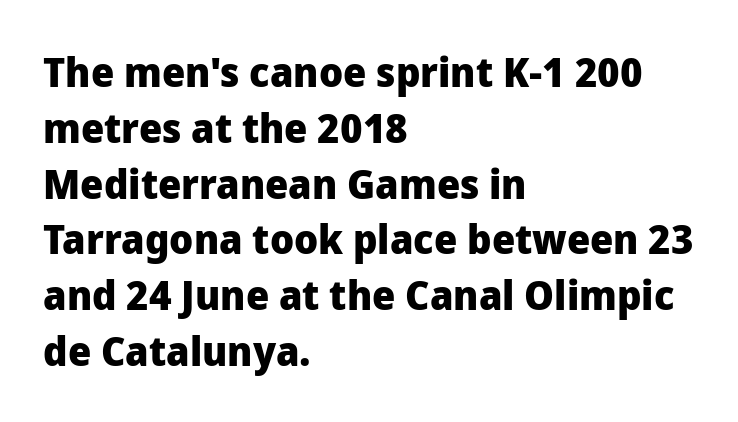
{"serif": "no", "italic": "no", "bold": "yes", "weight": "heavy", "width": "normal", "stroke_contrast": "low", "x_height": "medium", "monospaced": "no", "underline": "no", "align": "left", "line_spacing": "normal", "line_spacing_ratio": 1.36, "letter_spacing": "normal", "letter_spacing_em": 0.0, "glyph_px": 41}
